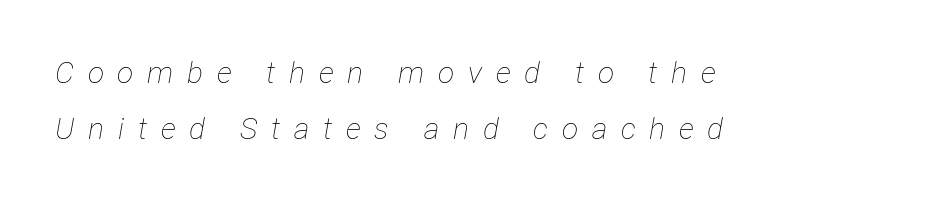
{"italic": "yes", "lean": "right", "slant_degrees": 12, "bold": "no", "weight": "thin", "width": "condensed", "stroke_contrast": "low", "x_height": "medium", "monospaced": "no", "underline": "no", "align": "left", "line_spacing_ratio": 1.86, "letter_spacing": "wide", "letter_spacing_em": 0.46, "glyph_px": 30}
